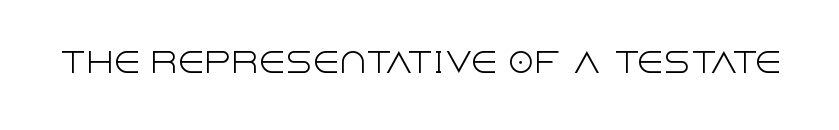
Q: Is the text bold? A: No.
Q: Is the text italic (slanted)? A: No, it is upright.
Q: Is the text underlined? A: No.
Q: Is the spacing between letters normal or unusually wide? A: Normal.
